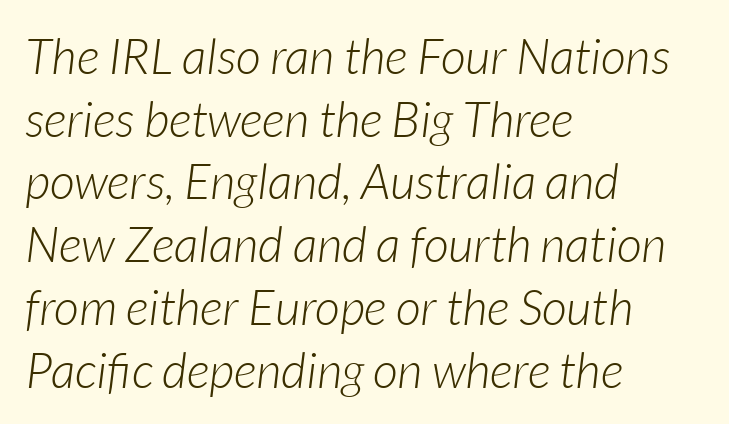
{"italic": "yes", "lean": "right", "slant_degrees": 7, "bold": "no", "weight": "light", "width": "normal", "stroke_contrast": "low", "x_height": "medium", "monospaced": "no", "underline": "no", "align": "left", "line_spacing": "normal", "line_spacing_ratio": 1.28, "letter_spacing": "normal", "letter_spacing_em": 0.0, "glyph_px": 49}
